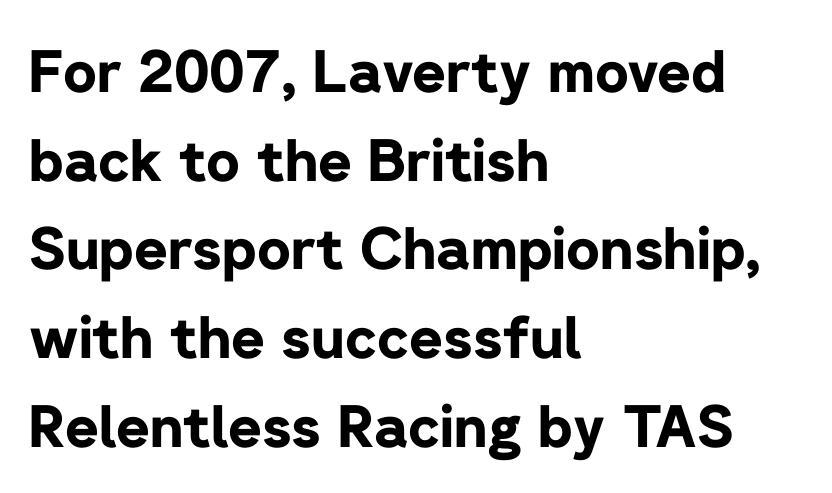
The image shows 58 px bold sans-serif type, upright; set left-aligned, normal line spacing (1.53x), normal letter spacing, not underlined; low stroke contrast and a medium x-height.
